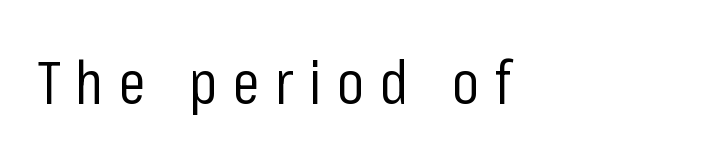
The type sits square on the baseline with zero lean. Unmarked baselines from the first word to the last. The letters advance in unequal steps, a hallmark of proportional type. The rendering inserts visible extra space after every character. On a weight scale, this lands at 450 or below. Leftover space on each line is placed entirely after the last word.
